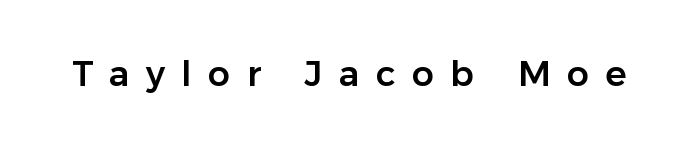
{"serif": "no", "italic": "no", "width": "normal", "stroke_contrast": "low", "x_height": "medium", "monospaced": "no", "underline": "no", "letter_spacing": "wide", "letter_spacing_em": 0.47, "glyph_px": 35}
